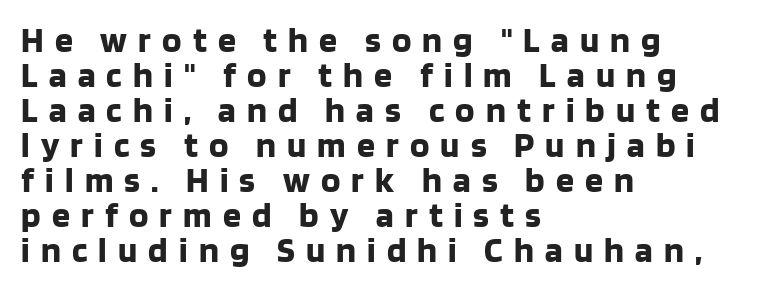
Q: Is the text bold? A: Yes.
Q: Is the text italic (slanted)? A: No, it is upright.
Q: Is the typeface a serif or a sans-serif typeface? A: Sans-serif.
Q: Is the text underlined? A: No.
Q: How is the paragraph aligned? A: Left-aligned.
Q: Is the spacing between letters normal or unusually wide? A: Unusually wide.
Q: Is the spacing between lines tight, normal or loose? A: Tight.
Q: Width (condensed, normal, or wide)? A: Normal.
Q: Stroke contrast? A: Low.
Q: x-height? A: Large.
Q: Monospaced? A: No.
